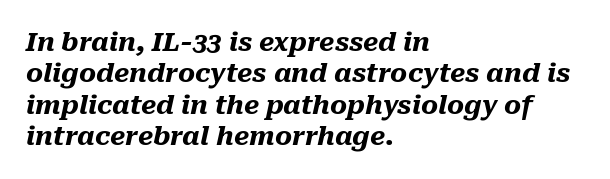
Q: Is the text bold? A: Yes.
Q: Is the text italic (slanted)? A: Yes, it leans right by about 10 degrees.
Q: Is the text underlined? A: No.
Q: How is the paragraph aligned? A: Left-aligned.
Q: Is the spacing between letters normal or unusually wide? A: Normal.
